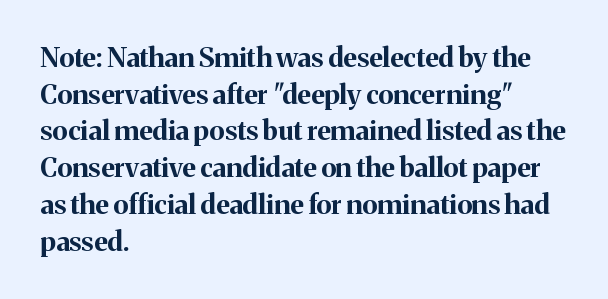
Q: Is the text bold? A: Yes.
Q: Is the text italic (slanted)? A: No, it is upright.
Q: Is the text underlined? A: No.
Q: How is the paragraph aligned? A: Left-aligned.
Q: Is the spacing between letters normal or unusually wide? A: Normal.
Q: Is the spacing between lines tight, normal or loose? A: Normal.
